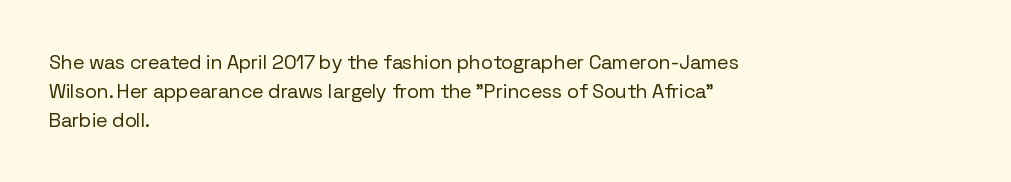
Q: Is the text bold? A: No.
Q: Is the text italic (slanted)? A: No, it is upright.
Q: Is the text underlined? A: No.
Q: How is the paragraph aligned? A: Left-aligned.
Q: Is the spacing between letters normal or unusually wide? A: Normal.
Q: Is the spacing between lines tight, normal or loose? A: Normal.
